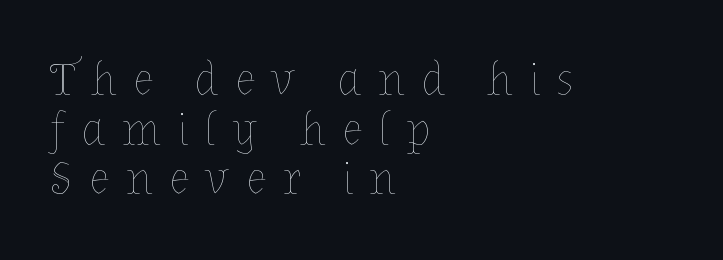
The image shows 46 px thin type, upright; set left-aligned, tight line spacing (1.08x), unusually wide letter spacing (+0.36 em), not underlined; low stroke contrast and a medium x-height.
